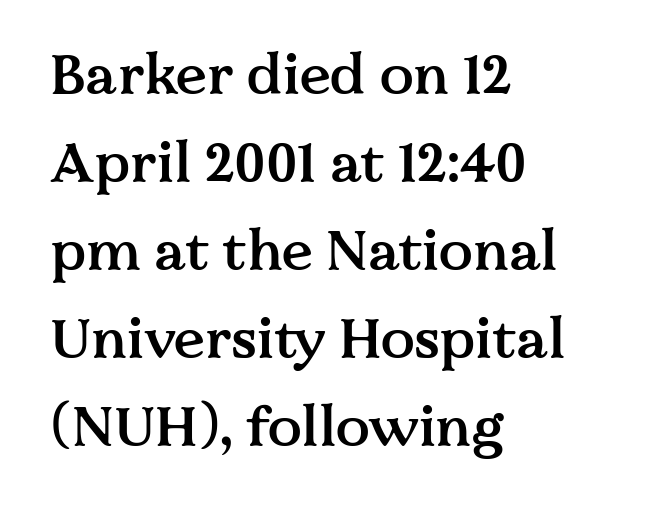
Q: Is the text bold? A: Semi-bold.
Q: Is the text italic (slanted)? A: No, it is upright.
Q: Is the typeface a serif or a sans-serif typeface? A: Serif.
Q: Is the text underlined? A: No.
Q: How is the paragraph aligned? A: Left-aligned.
Q: Is the spacing between letters normal or unusually wide? A: Normal.
Q: Is the spacing between lines tight, normal or loose? A: Normal.
Q: Width (condensed, normal, or wide)? A: Normal.
Q: Stroke contrast? A: Medium.
Q: x-height? A: Medium.
Q: Monospaced? A: No.
